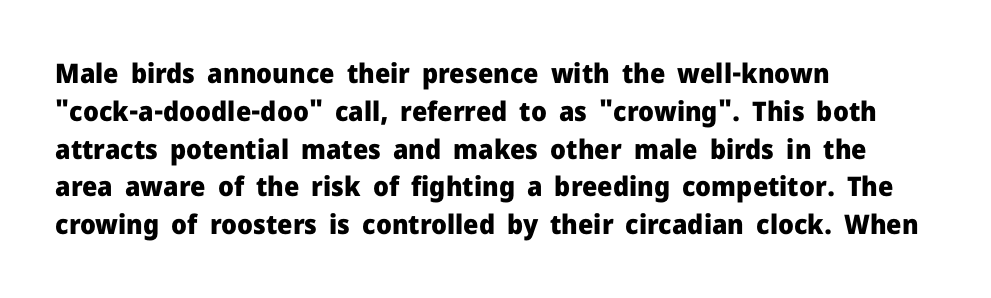
The image shows 27 px bold type, upright; set left-aligned, normal line spacing (1.4x), normal letter spacing, not underlined.
